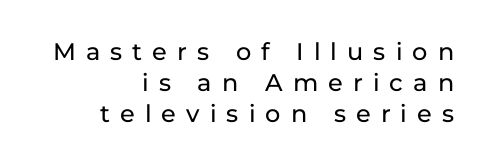
The image shows 24 px text type, upright; set right-aligned, normal line spacing (1.29x), unusually wide letter spacing (+0.42 em), not underlined.
